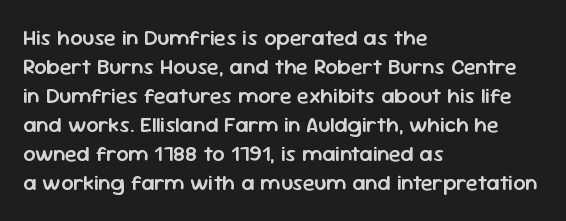
The image shows 22 px text type, upright; set left-aligned, normal line spacing (1.32x), normal letter spacing, not underlined.
